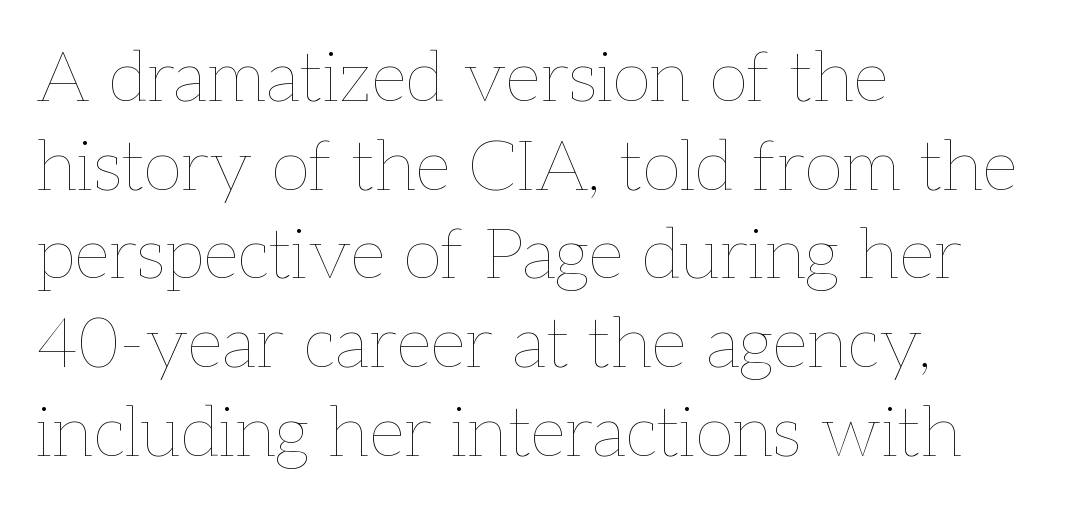
Q: Is the text bold? A: No.
Q: Is the text italic (slanted)? A: No, it is upright.
Q: Is the text underlined? A: No.
Q: How is the paragraph aligned? A: Left-aligned.
Q: Is the spacing between letters normal or unusually wide? A: Normal.
Q: Is the spacing between lines tight, normal or loose? A: Normal.
Q: Width (condensed, normal, or wide)? A: Normal.
Q: Stroke contrast? A: Low.
Q: x-height? A: Medium.
Q: Monospaced? A: No.
